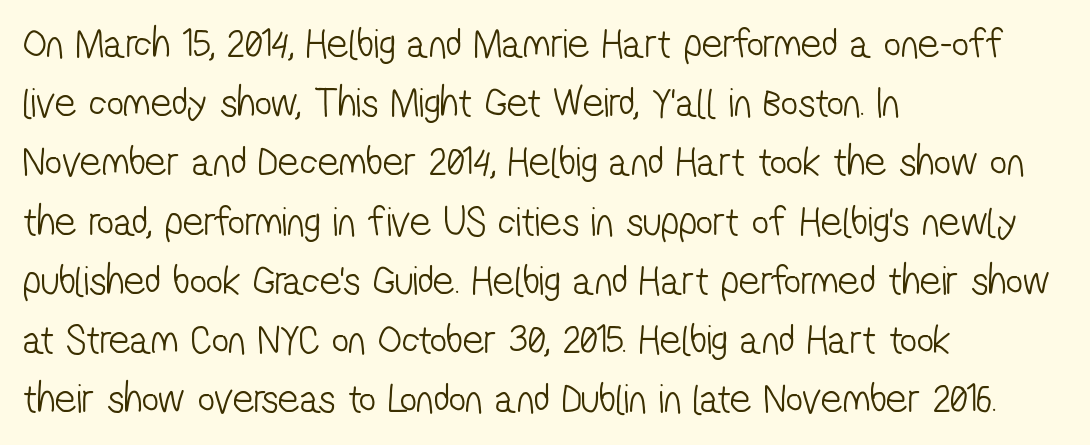
{"serif": "no", "bold": "no", "weight": "light", "width": "condensed", "stroke_contrast": "low", "x_height": "medium", "monospaced": "no", "underline": "no", "align": "left", "line_spacing": "normal", "line_spacing_ratio": 1.41, "letter_spacing": "normal", "letter_spacing_em": 0.0, "glyph_px": 42}
